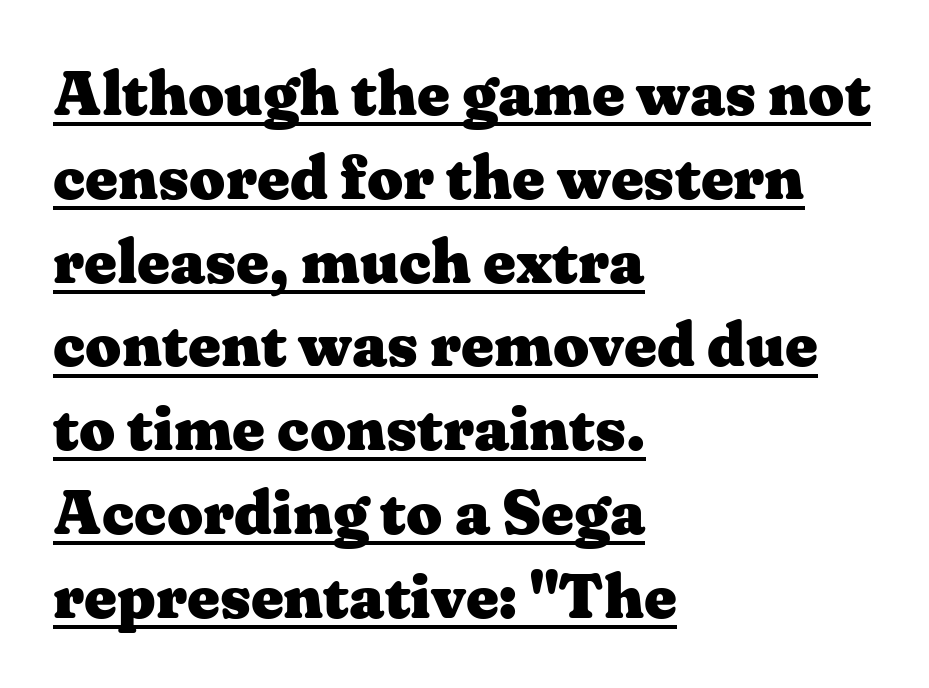
The paragraph shown leans on its left margin. The strokes are fattened all the way to bold. The font's upright variant was chosen for this text. Little horizontal feet cap the strokes, marking this as serif type.
